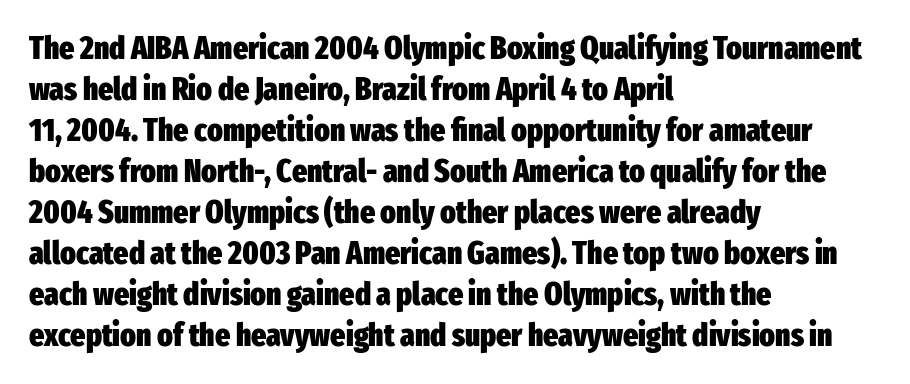
You can tell from the bare stems that sans-serif type was used. Compared with typical body copy, the letter spacing here is the same. Thick stems and heavy bowls — unmistakably bold. No italicization has been applied; the sample stays upright.
